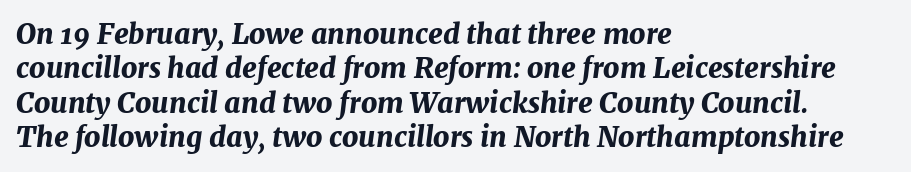
Here the designer chose a conventional face with non-uniform glyph widths. Inter-character spacing is left at the font's built-in metrics. The strokes are fattened all the way to bold. Tall strokes in this sample are angled rather than plumb. Descender tails drop into unmarked territory.
